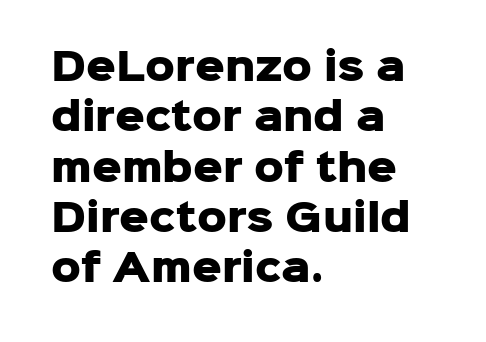
Look at the bottom of the vertical strokes: they stop flat, with no serifs. The lettering holds an erect, upright posture throughout. Rule under the text: the space is simply empty. The letterforms sit shoulder to shoulder at normal distance. You could not count columns in this text — the font is proportionally spaced.
